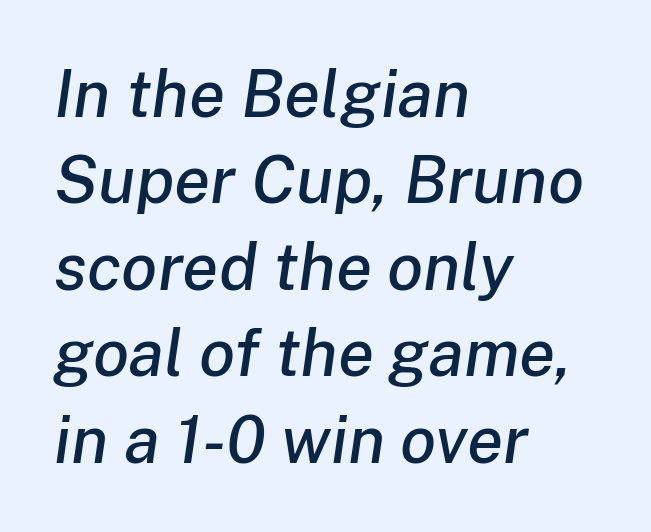
Q: Is the text italic (slanted)? A: Yes, it leans right by about 8 degrees.
Q: Is the text underlined? A: No.
Q: How is the paragraph aligned? A: Left-aligned.
Q: Is the spacing between letters normal or unusually wide? A: Normal.
Q: Is the spacing between lines tight, normal or loose? A: Normal.
Q: Width (condensed, normal, or wide)? A: Normal.
Q: Stroke contrast? A: Low.
Q: x-height? A: Medium.
Q: Monospaced? A: No.
